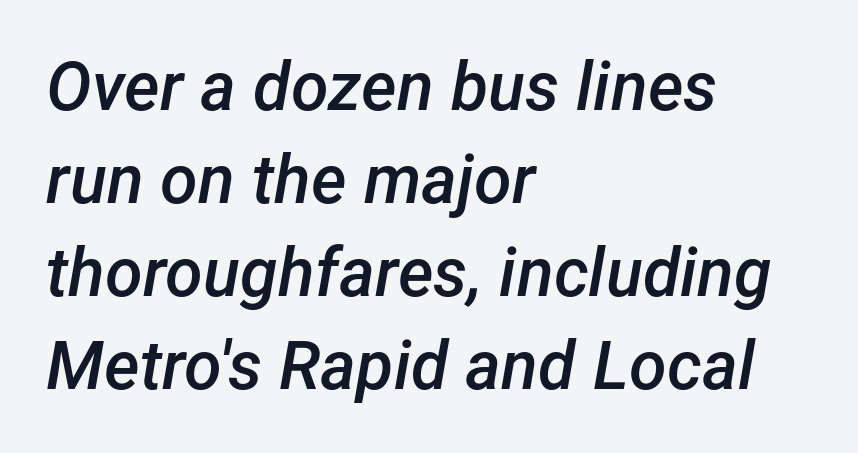
Q: Is the text bold? A: Semi-bold.
Q: Is the text italic (slanted)? A: Yes, it leans right by about 12 degrees.
Q: Is the text underlined? A: No.
Q: How is the paragraph aligned? A: Left-aligned.
Q: Is the spacing between letters normal or unusually wide? A: Normal.
Q: Is the spacing between lines tight, normal or loose? A: Normal.
Q: Width (condensed, normal, or wide)? A: Normal.
Q: Stroke contrast? A: Low.
Q: x-height? A: Medium.
Q: Monospaced? A: No.
